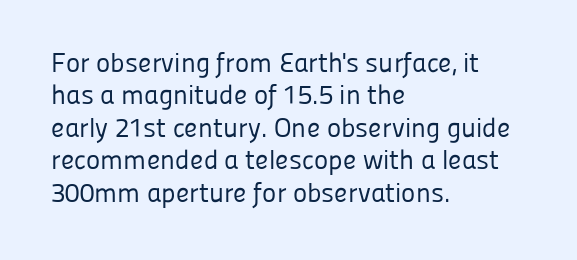
The font is comparable to plain body text, perhaps lighter. Line starts are locked; line ends wander. Nothing unusual about the tracking: characters are spaced as the font intends. The type sits square on the baseline with zero lean. Rule under the text: the space is simply empty.
